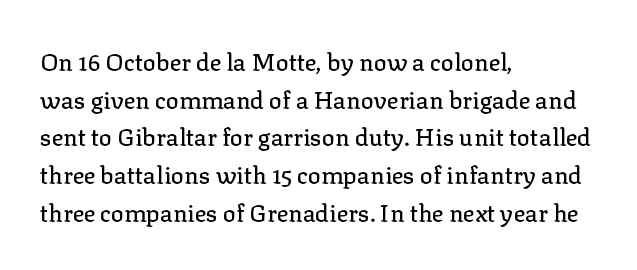
The image shows 24 px text type, upright; set left-aligned, normal line spacing (1.57x), normal letter spacing, not underlined.
